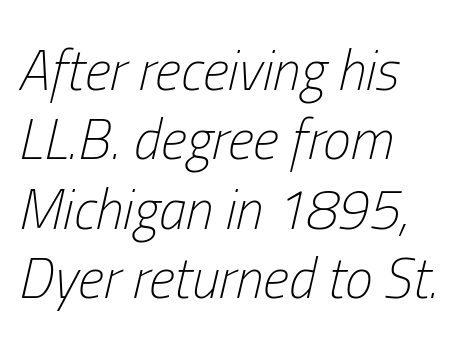
Think of a printed novel: that variable character pitch is what you see here. Standard letterfit; no display-style spreading of the glyphs. Caption: face not bold, strokes unweighted. Every character sits at an angle, as italics do.
